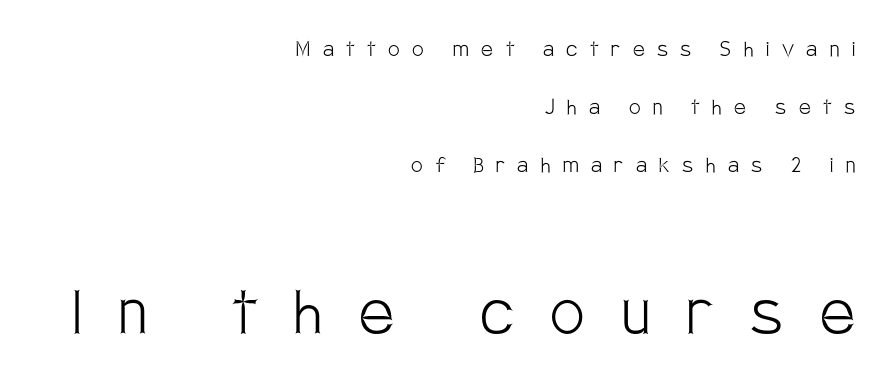
The leading is generous, giving the passage an open texture. Honestly, there is no underline to notice here at all. How are the letters spaced? Widely, with obvious added tracking. A student would notice the bottom passage is typeset larger than what precedes it. The font is comparable to plain body text, perhaps lighter.
